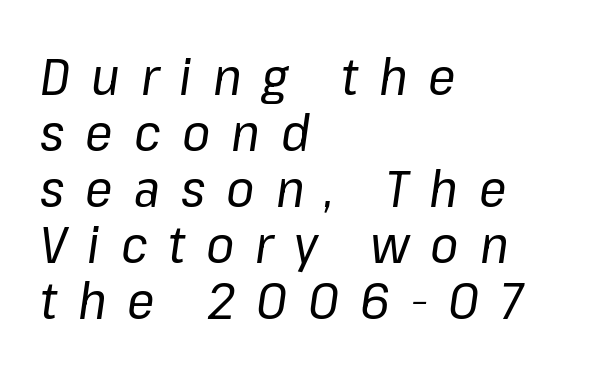
Q: Is the text bold? A: No.
Q: Is the text italic (slanted)? A: Yes, it leans right by about 8 degrees.
Q: Is the text underlined? A: No.
Q: How is the paragraph aligned? A: Left-aligned.
Q: Is the spacing between letters normal or unusually wide? A: Unusually wide.
Q: Is the spacing between lines tight, normal or loose? A: Tight.
Q: Width (condensed, normal, or wide)? A: Normal.
Q: Stroke contrast? A: Low.
Q: x-height? A: Medium.
Q: Monospaced? A: No.
